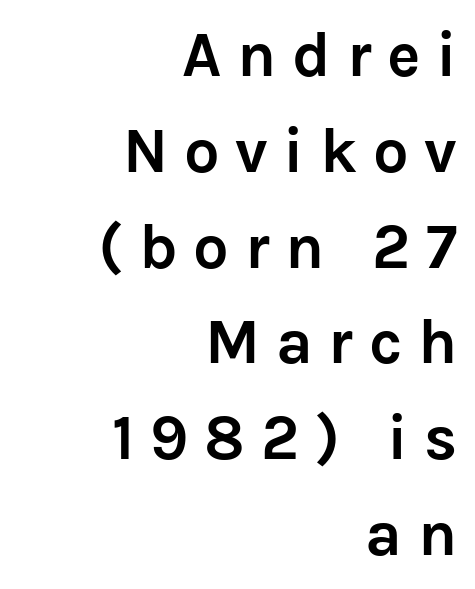
The image shows 63 px semibold sans-serif type, upright; set right-aligned, normal line spacing (1.52x), unusually wide letter spacing (+0.25 em), not underlined; low stroke contrast and a medium x-height.
